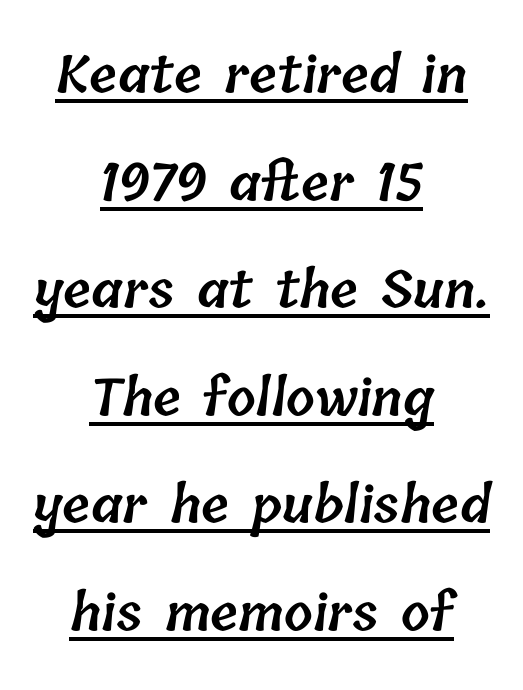
{"bold": "semi", "weight": "semibold", "width": "normal", "stroke_contrast": "low", "x_height": "medium", "monospaced": "no", "underline": "yes", "align": "center", "line_spacing": "loose", "line_spacing_ratio": 2.11, "letter_spacing": "normal", "letter_spacing_em": 0.0, "glyph_px": 51}
